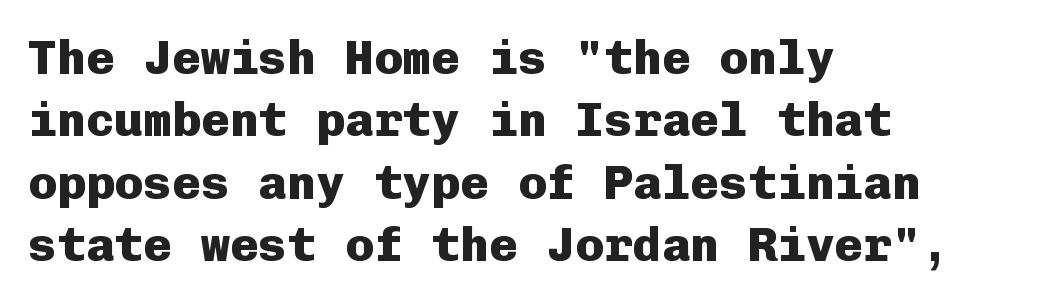
Q: Is the text bold? A: Yes.
Q: Is the text italic (slanted)? A: No, it is upright.
Q: Is the typeface a serif or a sans-serif typeface? A: Sans-serif.
Q: Is the text underlined? A: No.
Q: How is the paragraph aligned? A: Left-aligned.
Q: Is the spacing between letters normal or unusually wide? A: Normal.
Q: Is the spacing between lines tight, normal or loose? A: Normal.
Q: Width (condensed, normal, or wide)? A: Normal.
Q: Stroke contrast? A: Low.
Q: x-height? A: Medium.
Q: Monospaced? A: Yes.
